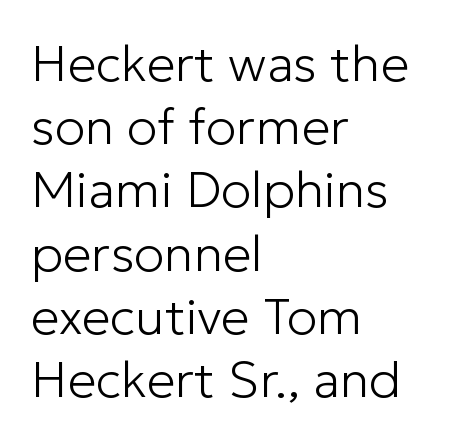
{"serif": "no", "italic": "no", "bold": "no", "weight": "light", "width": "normal", "stroke_contrast": "low", "x_height": "medium", "monospaced": "no", "underline": "no", "align": "left", "line_spacing_ratio": 1.24, "letter_spacing": "normal", "letter_spacing_em": 0.0, "glyph_px": 51}
